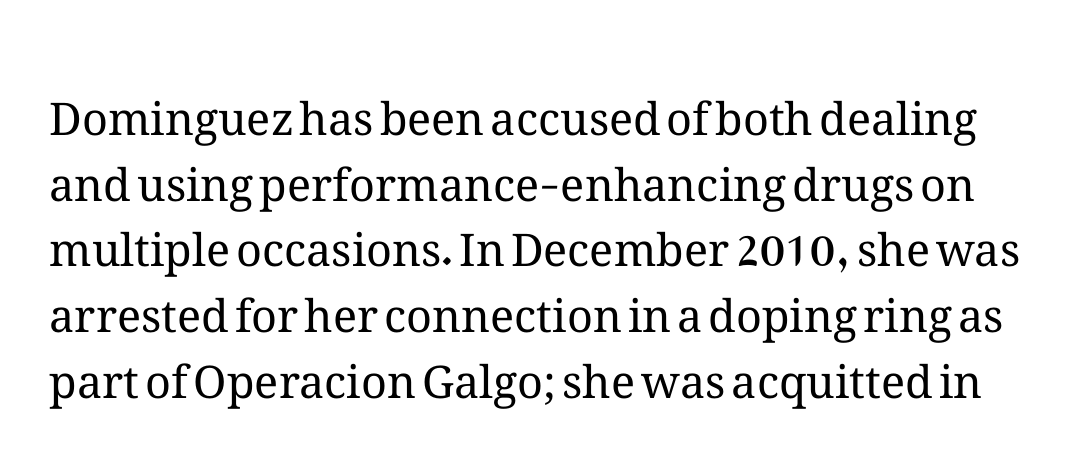
Regarding leading, the lines here are spaced in the standard way. Tracking value appears to be zero — textbook default spacing. The axis of the letterforms is exactly vertical. Descenders are the only things crossing below the line. Varying glyph widths throughout — classic text-font behaviour. The typesetting does not lean heavy: it is not bold.
